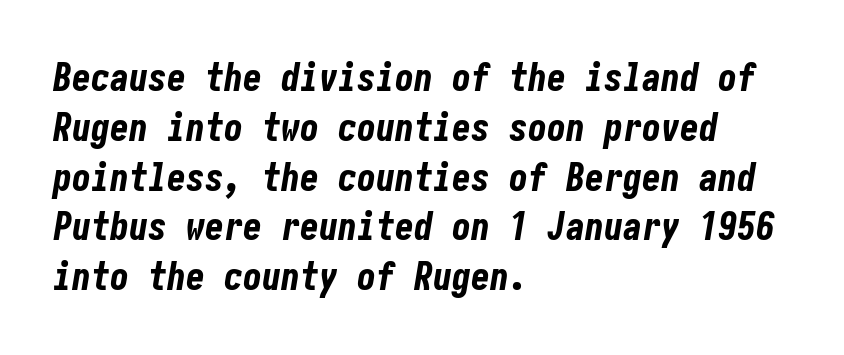
The lines are quadded left. Compared with ordinary roman type, these characters are visibly tilted. How are the letters spaced? Ordinarily, with no added tracking. Chunky letters — that's bold for sure. Underlining? Definitely not there.
